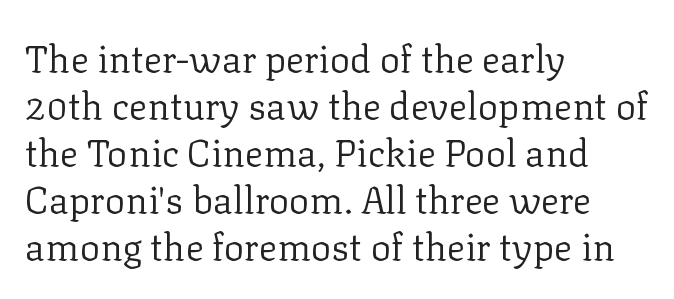
{"serif": "yes", "italic": "no", "bold": "no", "weight": "regular", "width": "normal", "stroke_contrast": "low", "x_height": "medium", "monospaced": "no", "underline": "no", "align": "left", "line_spacing_ratio": 1.24, "letter_spacing": "normal", "letter_spacing_em": 0.0, "glyph_px": 38}
